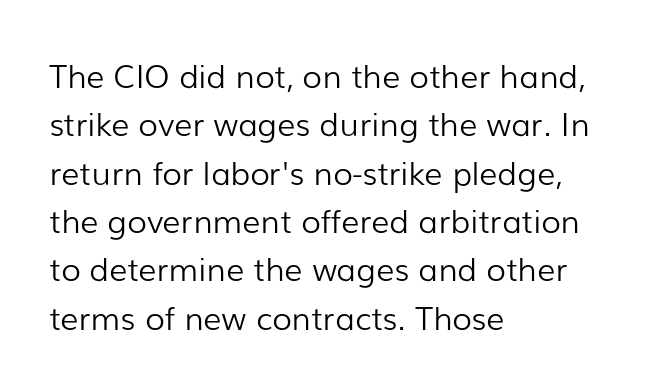
Q: Is the text bold? A: No.
Q: Is the text italic (slanted)? A: No, it is upright.
Q: Is the typeface a serif or a sans-serif typeface? A: Sans-serif.
Q: Is the text underlined? A: No.
Q: How is the paragraph aligned? A: Left-aligned.
Q: Is the spacing between letters normal or unusually wide? A: Normal.
Q: Is the spacing between lines tight, normal or loose? A: Normal.
Q: Width (condensed, normal, or wide)? A: Normal.
Q: Stroke contrast? A: Low.
Q: x-height? A: Medium.
Q: Monospaced? A: No.
